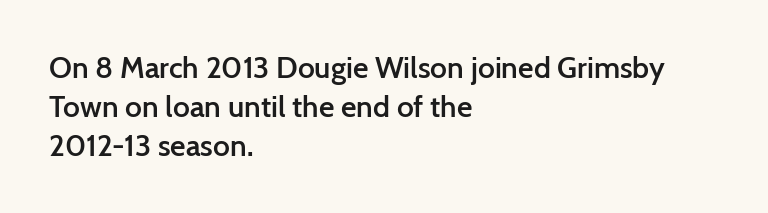
The font's upright variant was chosen for this text. Notice how descenders clear the ascenders below comfortably — that's standard leading. This rendering employs a face without finishing strokes, i.e., a sans-serif. The face used here is proportionally spaced, like ordinary book or web type. In terms of letterspacing, this is plain default setting.
